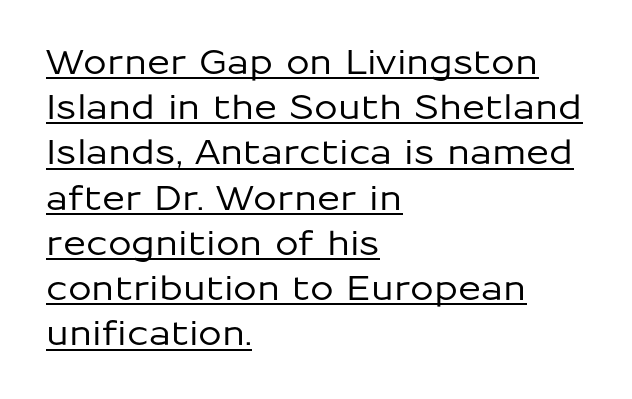
The passage shown has conventional tracking throughout. Proportional: the letters do not fall into vertical columns. The passage shown stacks its lines at a standard gap. Every stem runs plumb, perpendicular to the baseline. The passage shown is underscored from start to finish. This sample uses a sans-serif face.
